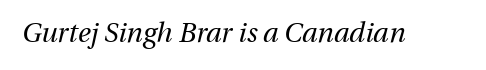
Looking at the ascenders, they clearly lean. Tracking here is standard; glyphs follow each other at the usual distance. Bold? No — there's no thickening of the strokes. No word sits above an underline.
